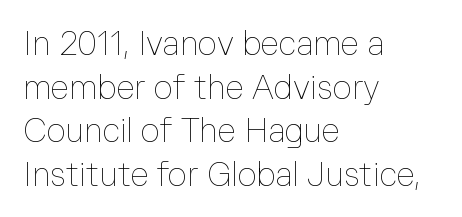
Q: Is the text bold? A: No.
Q: Is the text italic (slanted)? A: No, it is upright.
Q: Is the text underlined? A: No.
Q: How is the paragraph aligned? A: Left-aligned.
Q: Is the spacing between letters normal or unusually wide? A: Normal.
Q: Is the spacing between lines tight, normal or loose? A: Normal.
Q: Width (condensed, normal, or wide)? A: Normal.
Q: Stroke contrast? A: Low.
Q: x-height? A: Medium.
Q: Monospaced? A: No.
